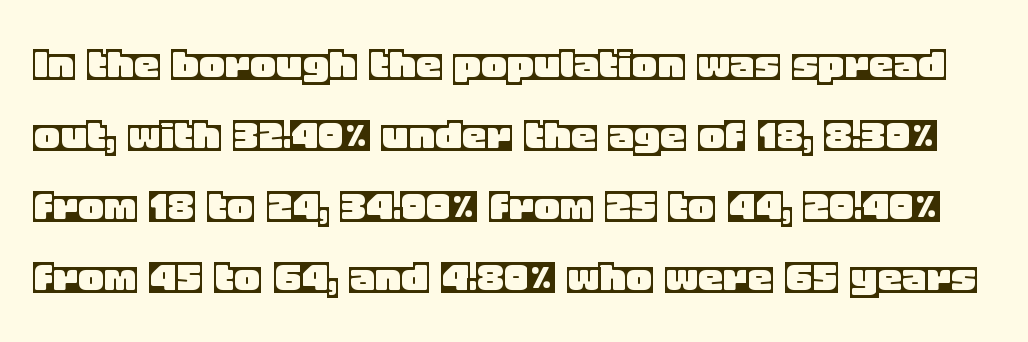
Q: Is the text italic (slanted)? A: No, it is upright.
Q: Is the text underlined? A: No.
Q: Is the spacing between letters normal or unusually wide? A: Normal.
Q: Is the spacing between lines tight, normal or loose? A: Normal.
Q: Width (condensed, normal, or wide)? A: Normal.
Q: x-height? A: Large.
Q: Monospaced? A: No.
